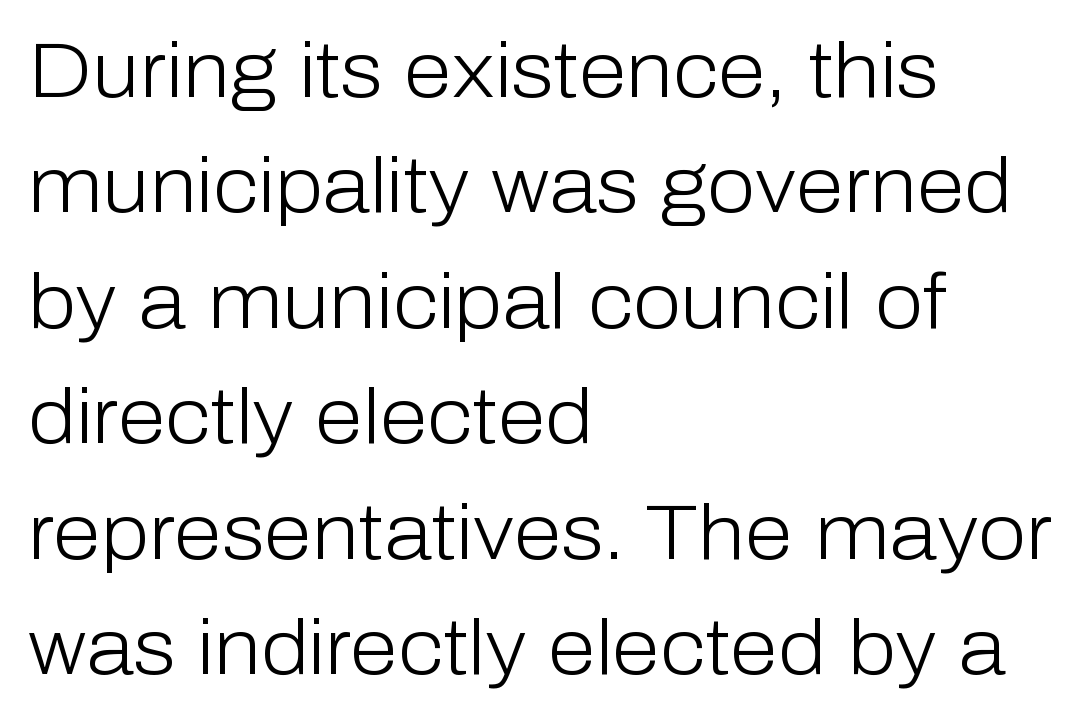
Q: Is the text bold? A: No.
Q: Is the text italic (slanted)? A: No, it is upright.
Q: Is the typeface a serif or a sans-serif typeface? A: Sans-serif.
Q: Is the text underlined? A: No.
Q: How is the paragraph aligned? A: Left-aligned.
Q: Is the spacing between letters normal or unusually wide? A: Normal.
Q: Is the spacing between lines tight, normal or loose? A: Normal.
Q: Width (condensed, normal, or wide)? A: Normal.
Q: Stroke contrast? A: Low.
Q: x-height? A: Medium.
Q: Monospaced? A: No.
